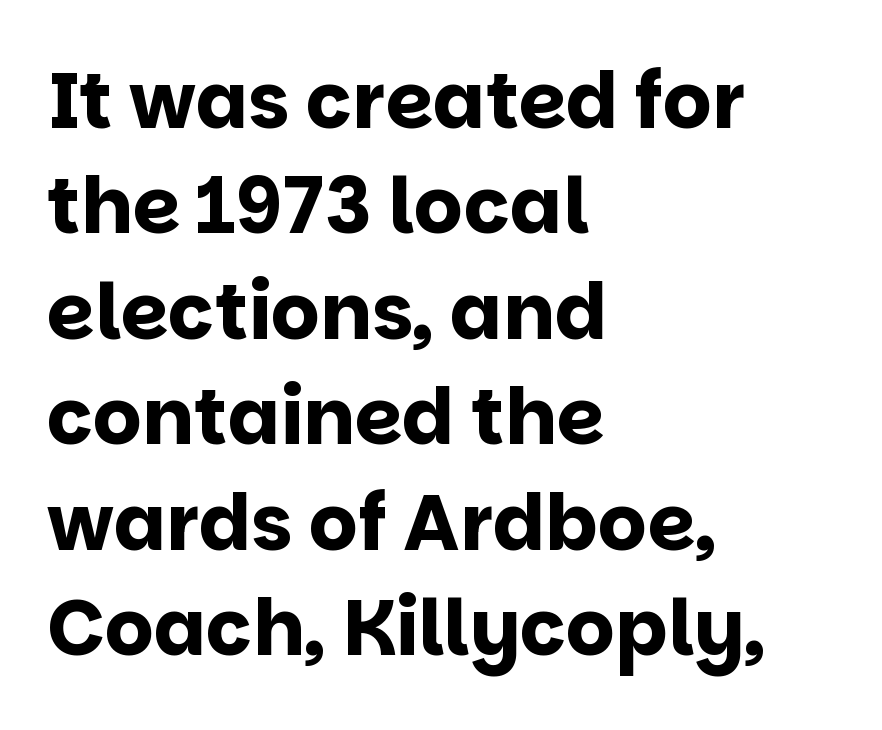
The image shows 77 px bold sans-serif type, upright; set left-aligned, normal line spacing (1.37x), normal letter spacing, not underlined; low stroke contrast and a large x-height.
